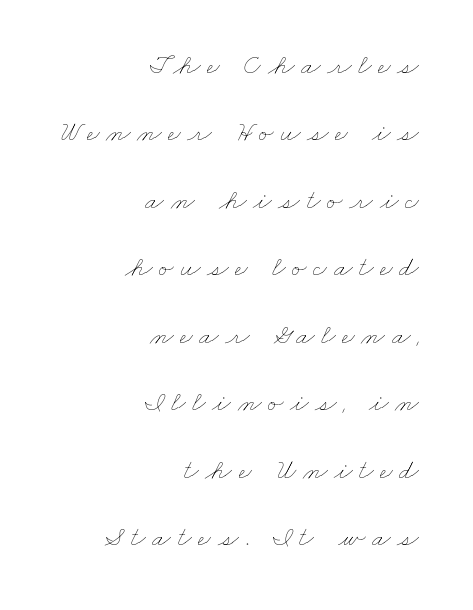
Q: Is the text bold? A: No.
Q: Is the text underlined? A: No.
Q: How is the paragraph aligned? A: Right-aligned.
Q: Is the spacing between letters normal or unusually wide? A: Unusually wide.
Q: Is the spacing between lines tight, normal or loose? A: Loose.
Q: Width (condensed, normal, or wide)? A: Wide.
Q: Stroke contrast? A: Low.
Q: x-height? A: Small.
Q: Monospaced? A: No.
